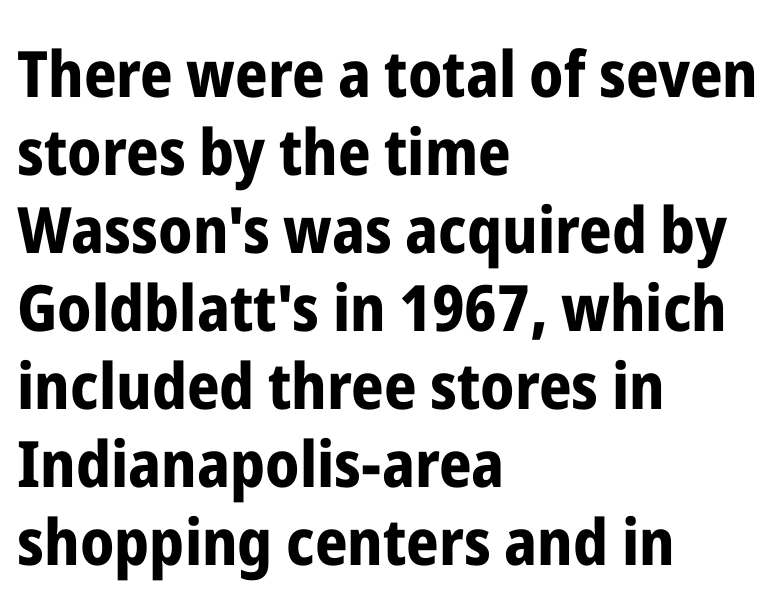
A typesetter would mark this as roman, not italic. Each row of text sits above clean, open space. The gaps between neighbouring characters are ordinary and unremarkable. Letterform terminals end flat and unadorned throughout the passage. The characters look thick and weighty, a clear bold.
